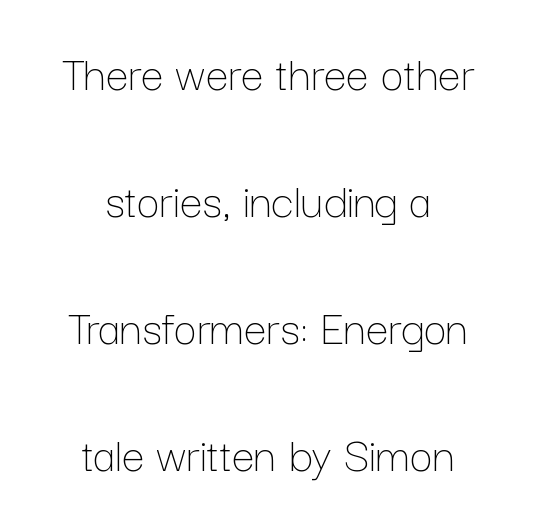
If you folded the block vertically in half, each line would mirror itself in length. Character widths vary here, with narrow letters taking less room than wide ones. This rendering features lettering with no underline. The font's upright variant was chosen for this text.
